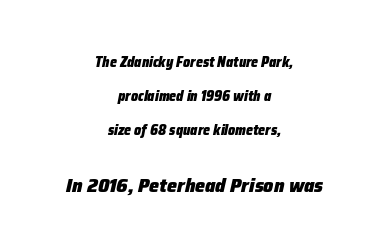
{"italic": "yes", "lean": "right", "slant_degrees": 12, "bold": "yes", "underline": "no", "align": "center", "line_spacing": "loose", "line_spacing_ratio": 2.42, "letter_spacing": "normal", "letter_spacing_em": 0.0, "larger_block": "second", "size_ratio": 1.43, "glyph_px": 20}
